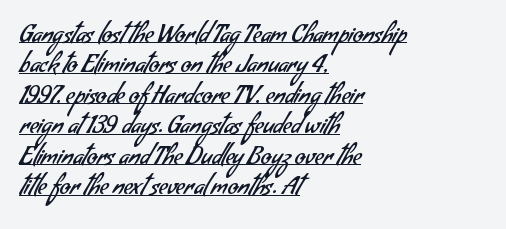
{"bold": "no", "underline": "yes", "align": "left", "line_spacing": "normal", "line_spacing_ratio": 1.27, "letter_spacing": "normal", "letter_spacing_em": 0.0, "glyph_px": 24}
